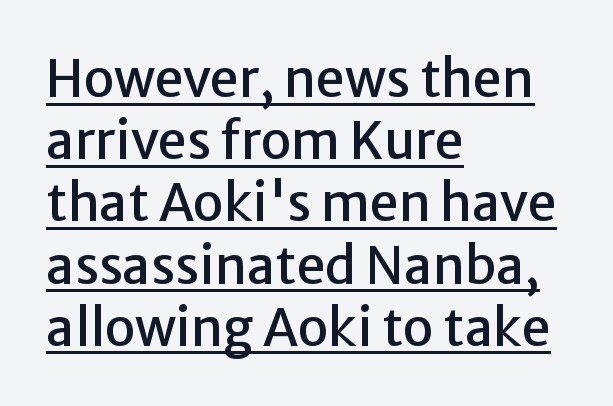
The specimen includes a rule beneath the text block's lines. Character widths vary here, with narrow letters taking less room than wide ones. Grotesque or geometric, the face here clearly has no serifs. Typeset ragged right — the left edge is the straight one. This sample uses an upright cut, with every glyph sitting square on the baseline. The horizontal fit of the characters is conventional and even.
